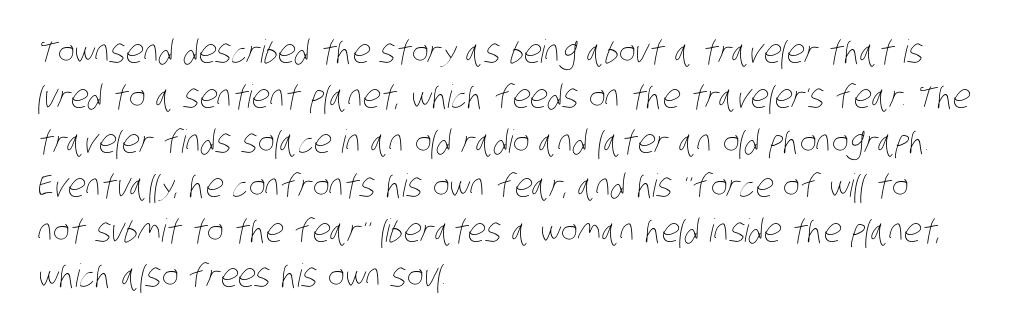
The image shows 32 px thin, condensed type; set left-aligned, normal line spacing (1.4x), normal letter spacing, not underlined; low stroke contrast and a large x-height.
